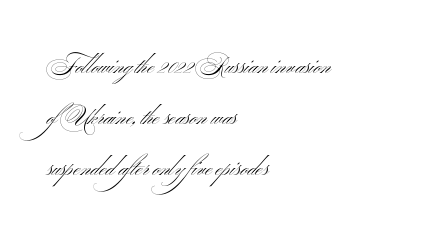
{"bold": "no", "underline": "no", "align": "left", "line_spacing": "loose", "line_spacing_ratio": 2.22, "letter_spacing": "normal", "letter_spacing_em": 0.0, "glyph_px": 23}
